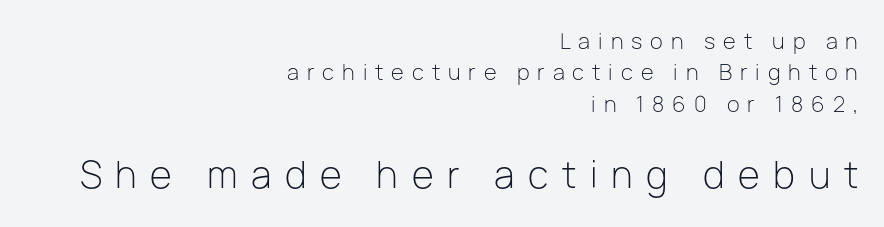
{"serif": "no", "italic": "no", "bold": "no", "weight": "light", "width": "normal", "stroke_contrast": "low", "x_height": "medium", "monospaced": "no", "underline": "no", "align": "right", "line_spacing": "normal", "line_spacing_ratio": 1.5, "letter_spacing": "wide", "letter_spacing_em": 0.38, "larger_block": "second", "size_ratio": 1.71, "glyph_px": 36}
